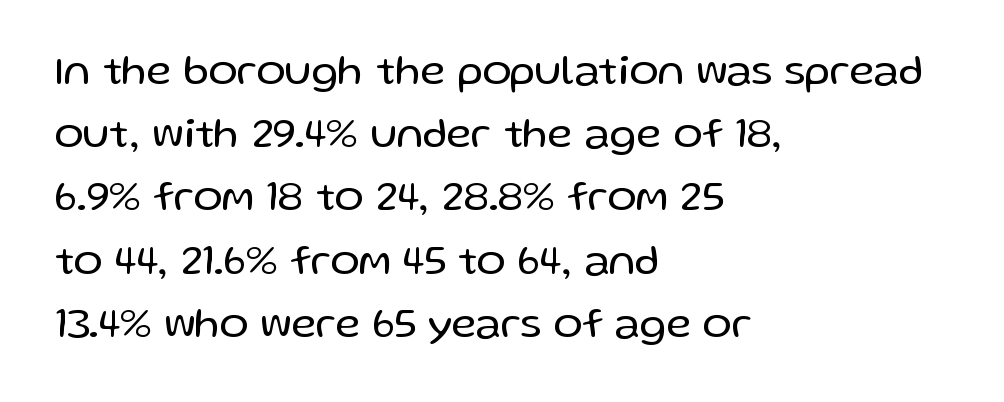
Q: Is the text bold? A: No.
Q: Is the text italic (slanted)? A: No, it is upright.
Q: Is the typeface a serif or a sans-serif typeface? A: Sans-serif.
Q: Is the text underlined? A: No.
Q: How is the paragraph aligned? A: Left-aligned.
Q: Is the spacing between letters normal or unusually wide? A: Normal.
Q: Is the spacing between lines tight, normal or loose? A: Normal.
Q: Width (condensed, normal, or wide)? A: Normal.
Q: Stroke contrast? A: Low.
Q: x-height? A: Medium.
Q: Monospaced? A: No.
